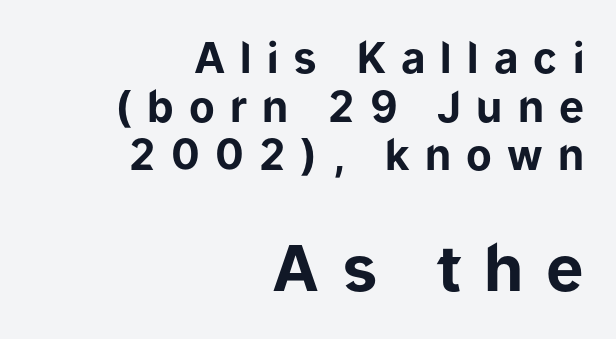
A dark, heavy texture on the line: the type is bold. The composition opens small and finishes big. Check the space under the baseline: it is left empty. Is this a fixed-width face? No — the glyphs have proportional, varying widths. Right-aligned paragraph, ragged on the left. Look at the bottom of the vertical strokes: they stop flat, with no serifs.
